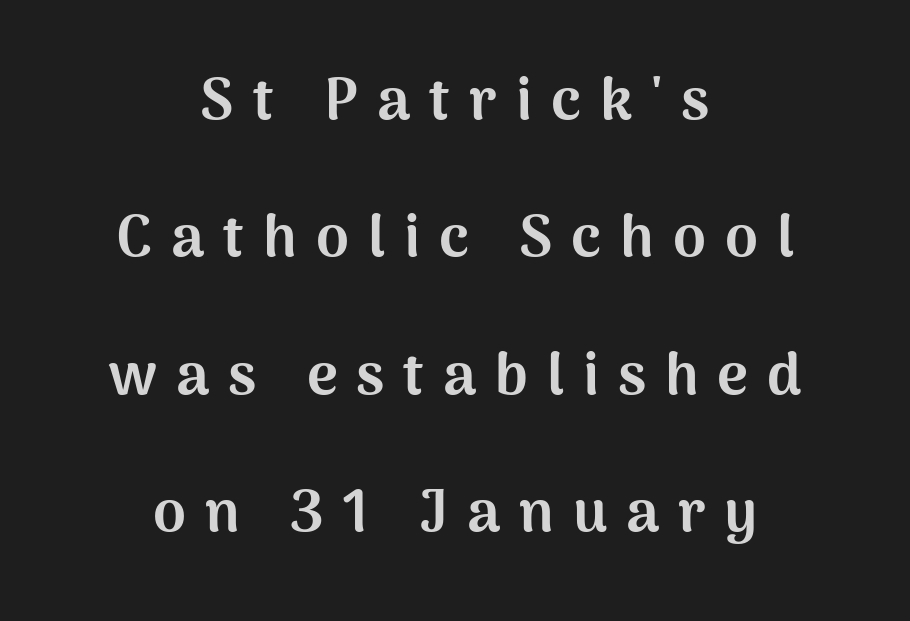
No italicization has been applied; the sample stays upright. This is sans-serif lettering, the kind often seen on screens and signage. The rendering inserts visible extra space after every character. Look at the stroke-to-counter ratio: heavy, a bold.
